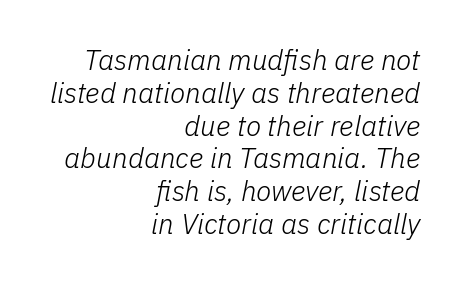
The image shows 28 px light type, italic (leaning right); set right-aligned, line spacing 1.17x, normal letter spacing, not underlined; low stroke contrast and a medium x-height.
